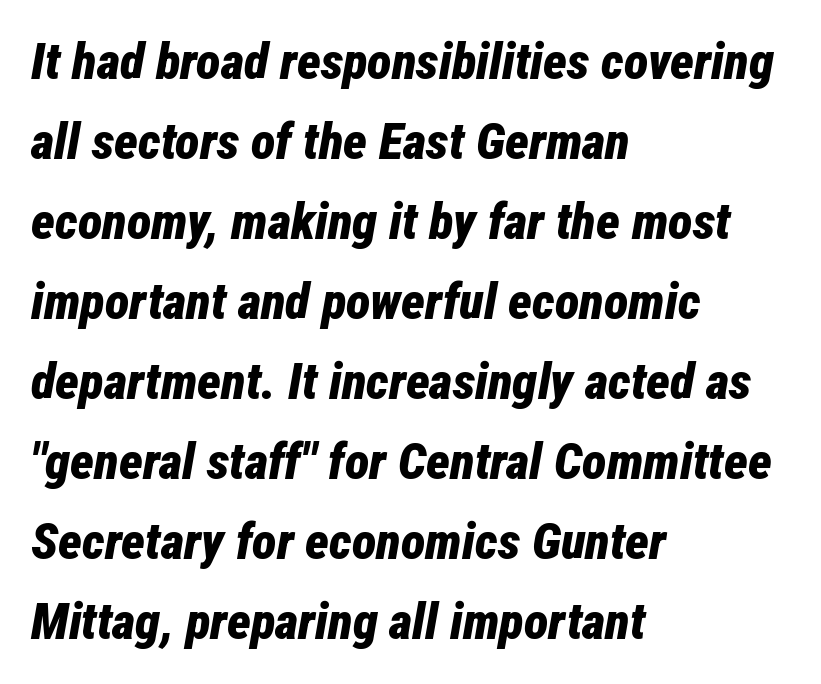
Is this a fixed-width face? No — the glyphs have proportional, varying widths. The rendering applies a slant to the glyphs. The lines sit at an ordinary, default distance from one another. Descenders are the only things crossing below the line. Each word holds together tightly as a unit, with standard inter-letter gaps. Compared with a centered layout, this one pins lines to the left instead.
